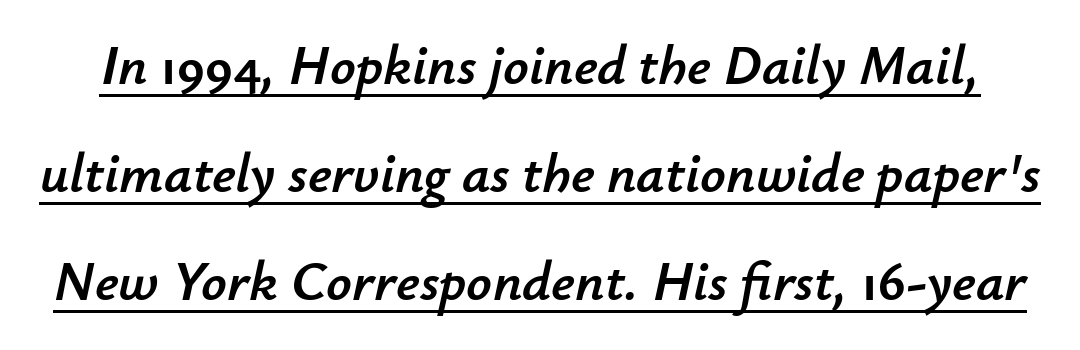
Q: Is the text italic (slanted)? A: Yes, it leans right by about 12 degrees.
Q: Is the text underlined? A: Yes.
Q: Is the spacing between letters normal or unusually wide? A: Normal.
Q: Is the spacing between lines tight, normal or loose? A: Loose.
Q: Width (condensed, normal, or wide)? A: Normal.
Q: Stroke contrast? A: Low.
Q: x-height? A: Small.
Q: Monospaced? A: No.
